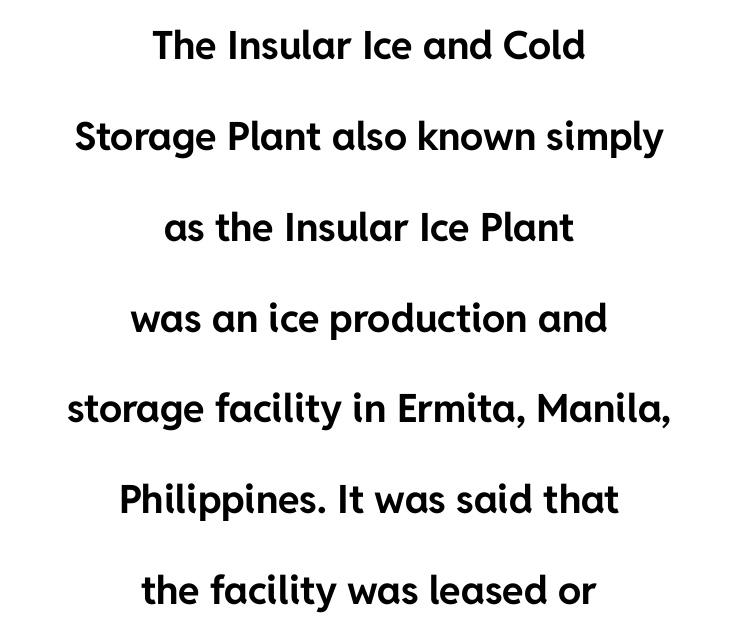
Q: Is the text bold? A: Yes.
Q: Is the text italic (slanted)? A: No, it is upright.
Q: Is the typeface a serif or a sans-serif typeface? A: Sans-serif.
Q: Is the text underlined? A: No.
Q: How is the paragraph aligned? A: Centered.
Q: Is the spacing between letters normal or unusually wide? A: Normal.
Q: Is the spacing between lines tight, normal or loose? A: Loose.
Q: Width (condensed, normal, or wide)? A: Normal.
Q: Stroke contrast? A: Low.
Q: x-height? A: Medium.
Q: Monospaced? A: No.
